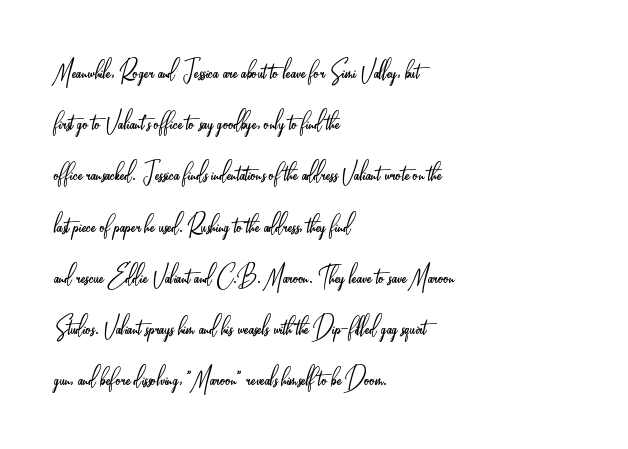
Q: Is the text bold? A: No.
Q: Is the text italic (slanted)? A: Yes.
Q: Is the typeface a serif or a sans-serif typeface? A: Sans-serif.
Q: Is the text underlined? A: No.
Q: How is the paragraph aligned? A: Left-aligned.
Q: Is the spacing between letters normal or unusually wide? A: Normal.
Q: Is the spacing between lines tight, normal or loose? A: Normal.
Q: Width (condensed, normal, or wide)? A: Condensed.
Q: Stroke contrast? A: Low.
Q: x-height? A: Small.
Q: Monospaced? A: No.
